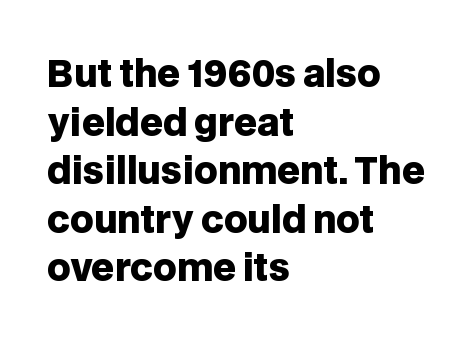
The image shows 36 px heavy sans-serif type, upright; set left-aligned, normal line spacing (1.35x), normal letter spacing, not underlined; low stroke contrast and a large x-height.
